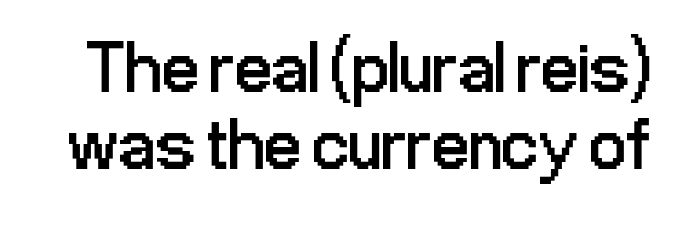
Q: Is the text bold? A: No.
Q: Is the text italic (slanted)? A: No, it is upright.
Q: Is the typeface a serif or a sans-serif typeface? A: Sans-serif.
Q: Is the text underlined? A: No.
Q: Is the spacing between letters normal or unusually wide? A: Normal.
Q: Is the spacing between lines tight, normal or loose? A: Tight.
Q: Width (condensed, normal, or wide)? A: Condensed.
Q: Stroke contrast? A: Low.
Q: x-height? A: Medium.
Q: Monospaced? A: No.
